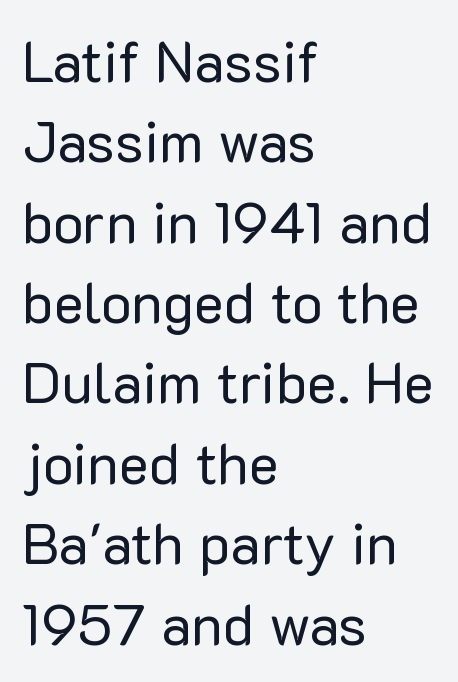
These lines stack with their left ends in a neat column. Look at the tracking — it's just the regular setting, nothing added. This sample has the flowing, uneven cadence of proportional lettering. A light-to-regular cut is what we see here.
